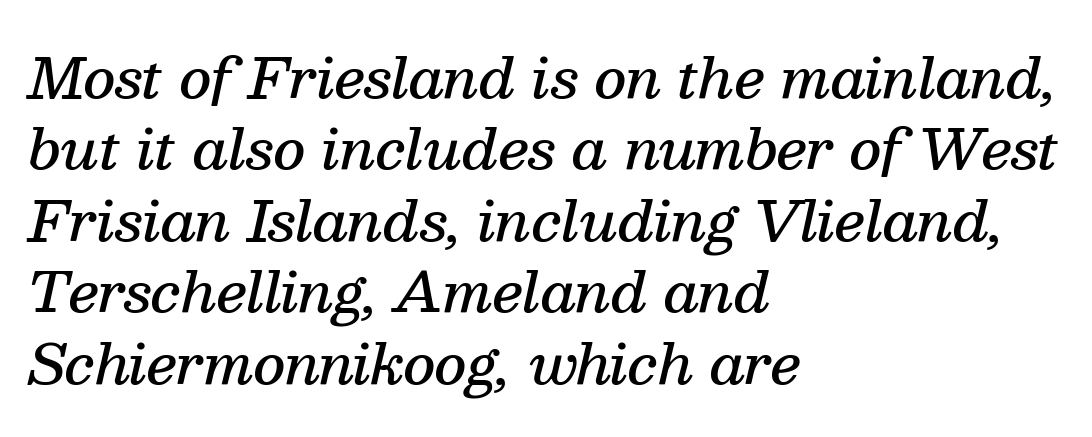
Q: Is the text bold? A: Semi-bold.
Q: Is the text italic (slanted)? A: Yes, it leans right by about 13 degrees.
Q: Is the typeface a serif or a sans-serif typeface? A: Serif.
Q: Is the text underlined? A: No.
Q: How is the paragraph aligned? A: Left-aligned.
Q: Is the spacing between letters normal or unusually wide? A: Normal.
Q: Is the spacing between lines tight, normal or loose? A: Normal.
Q: Width (condensed, normal, or wide)? A: Normal.
Q: Stroke contrast? A: Medium.
Q: x-height? A: Medium.
Q: Monospaced? A: No.
